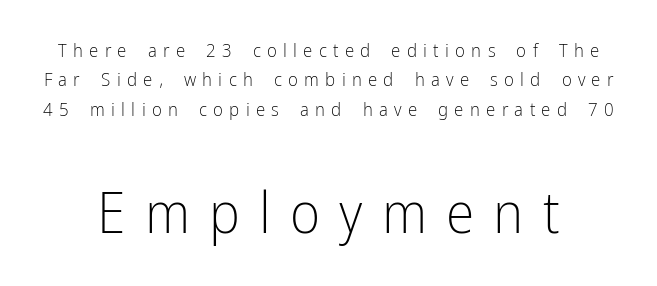
The image shows 58 px light, condensed sans-serif type, upright; set normal line spacing (1.55x), unusually wide letter spacing (+0.33 em), not underlined; the second (bottom) block is 3.05x larger; low stroke contrast and a medium x-height.
